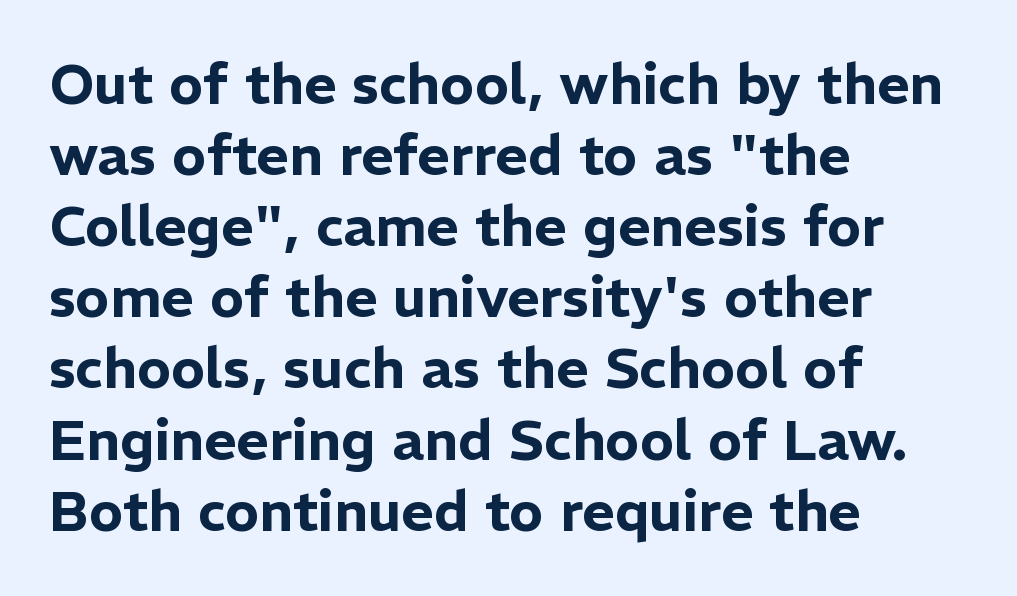
{"serif": "no", "italic": "no", "width": "normal", "stroke_contrast": "low", "x_height": "medium", "monospaced": "no", "underline": "no", "align": "left", "line_spacing": "normal", "line_spacing_ratio": 1.27, "letter_spacing": "normal", "letter_spacing_em": 0.0, "glyph_px": 56}
